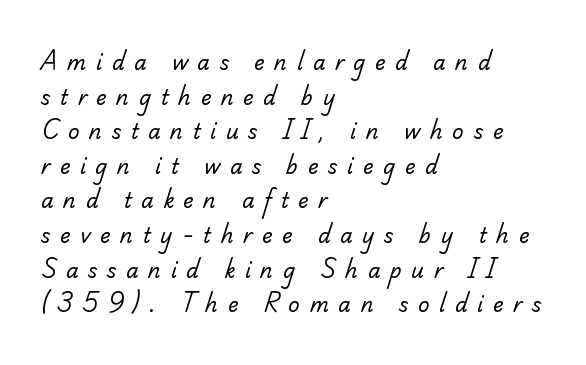
Stroke thickness stays within the range of a standard reading face or lighter. The type is letterspaced generously, with wide tracking. These lines stack with their left ends in a neat column. The gap between lines stays unmarked.
